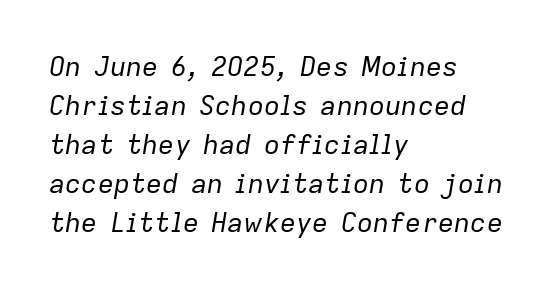
Which margin do the lines hug? The left one — the right edge is uneven. In terms of letterspacing, this is plain default setting. A typesetter would call this leading conventional body-copy spacing. If you drew a line through each stem, it would be angled. Summary of weight: not heavy and not bold. Type without underlining.
